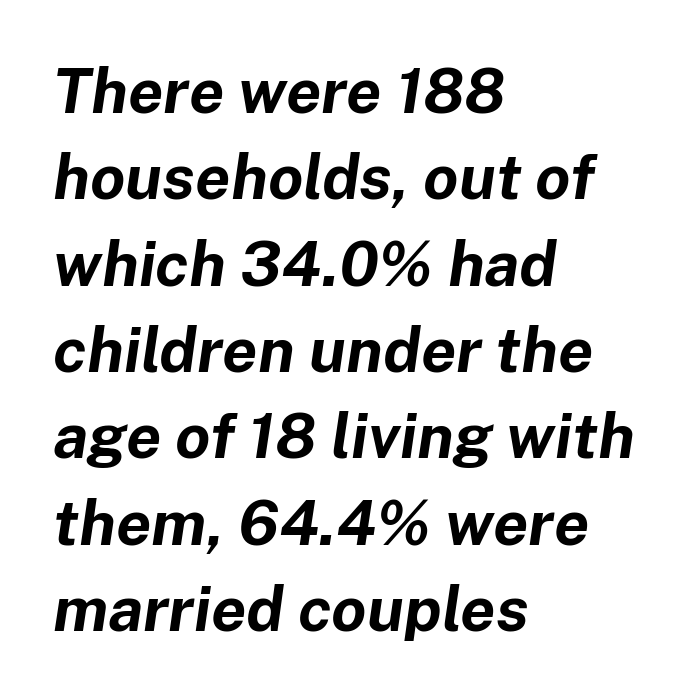
Q: Is the text bold? A: Yes.
Q: Is the text italic (slanted)? A: Yes, it leans right by about 8 degrees.
Q: Is the text underlined? A: No.
Q: How is the paragraph aligned? A: Left-aligned.
Q: Is the spacing between letters normal or unusually wide? A: Normal.
Q: Is the spacing between lines tight, normal or loose? A: Normal.
Q: Width (condensed, normal, or wide)? A: Normal.
Q: Stroke contrast? A: Low.
Q: x-height? A: Medium.
Q: Monospaced? A: No.
